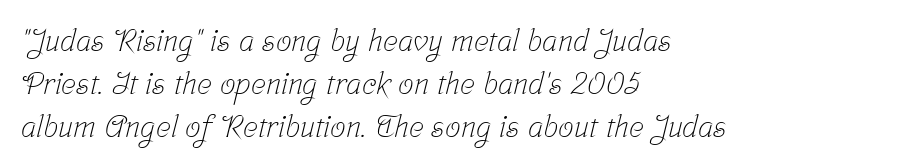
{"serif": "yes", "bold": "no", "weight": "light", "width": "condensed", "stroke_contrast": "low", "x_height": "medium", "monospaced": "no", "underline": "no", "align": "left", "line_spacing": "normal", "line_spacing_ratio": 1.39, "letter_spacing": "normal", "letter_spacing_em": 0.0, "glyph_px": 31}
